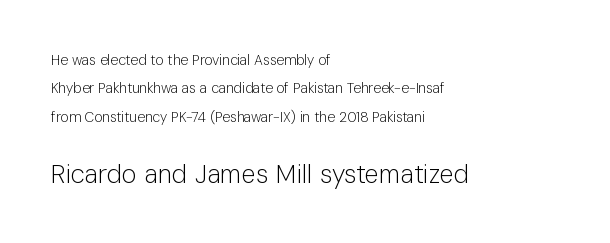
{"italic": "no", "bold": "no", "underline": "no", "align": "left", "line_spacing": "loose", "line_spacing_ratio": 2.02, "letter_spacing": "normal", "letter_spacing_em": 0.0, "larger_block": "second", "size_ratio": 1.86, "glyph_px": 26}
